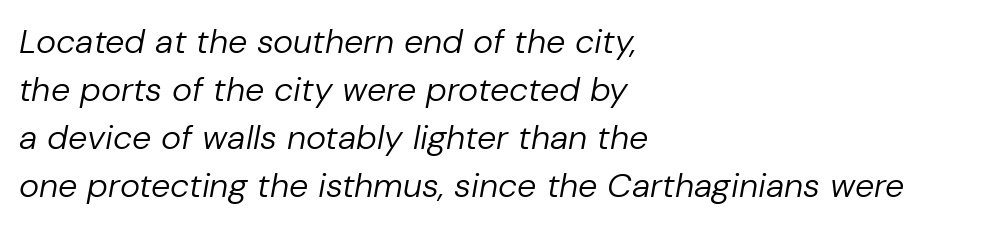
Q: Is the text bold? A: No.
Q: Is the text italic (slanted)? A: Yes, it leans right by about 10 degrees.
Q: Is the text underlined? A: No.
Q: How is the paragraph aligned? A: Left-aligned.
Q: Is the spacing between letters normal or unusually wide? A: Normal.
Q: Is the spacing between lines tight, normal or loose? A: Normal.
Q: Width (condensed, normal, or wide)? A: Normal.
Q: Stroke contrast? A: Low.
Q: x-height? A: Medium.
Q: Monospaced? A: No.
